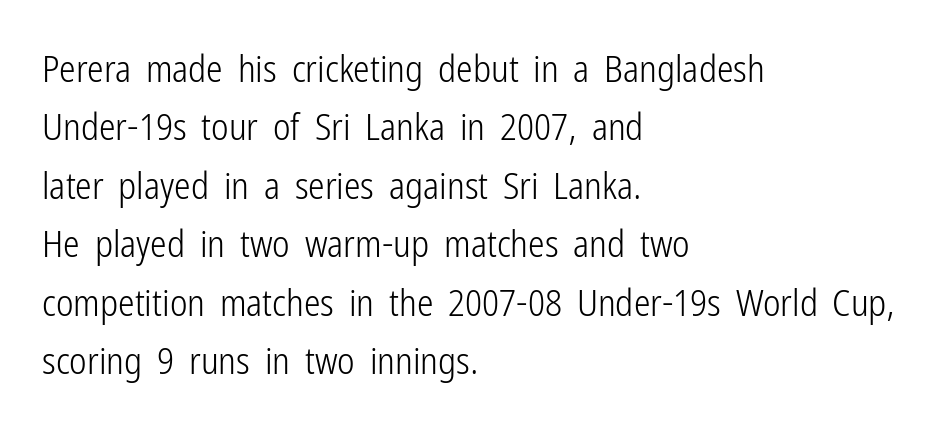
Every stem runs plumb, perpendicular to the baseline. The compositor pushed each line to the left boundary. The rendering uses a moderate line-height, typical for paragraphs. Character widths vary here, with narrow letters taking less room than wide ones. The characters display no serif detailing; their extremities are plain.
